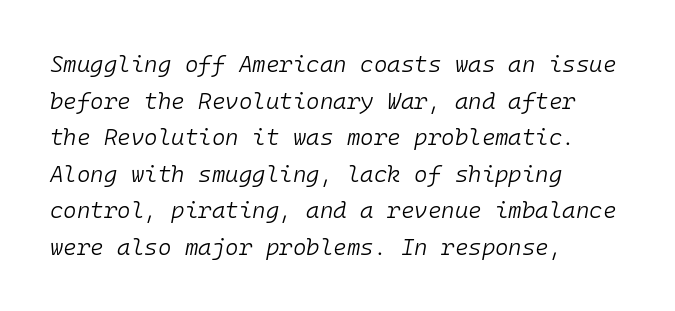
Style check: oblique. Leftover space on each line is placed entirely after the last word. Stems and bowls with no extra thickness — not bold. Tracking value appears to be zero — textbook default spacing. The zone under the glyphs is completely vacant.
